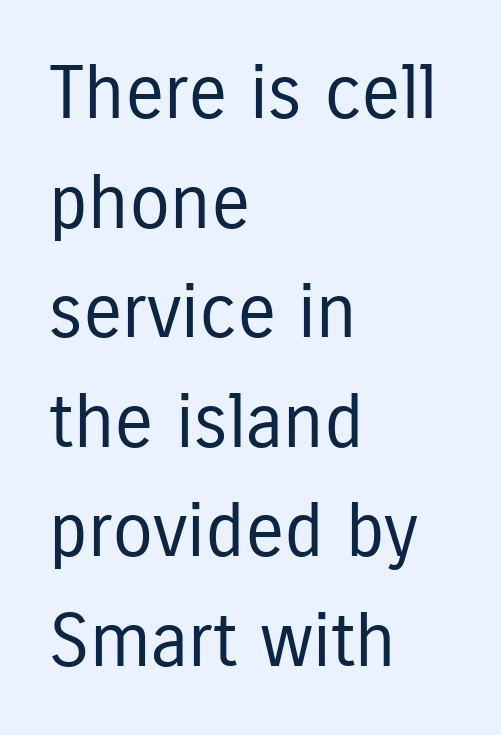
Q: Is the text bold? A: No.
Q: Is the text italic (slanted)? A: No, it is upright.
Q: Is the typeface a serif or a sans-serif typeface? A: Sans-serif.
Q: Is the text underlined? A: No.
Q: How is the paragraph aligned? A: Left-aligned.
Q: Is the spacing between letters normal or unusually wide? A: Normal.
Q: Is the spacing between lines tight, normal or loose? A: Normal.
Q: Width (condensed, normal, or wide)? A: Condensed.
Q: Stroke contrast? A: Low.
Q: x-height? A: Medium.
Q: Monospaced? A: No.
